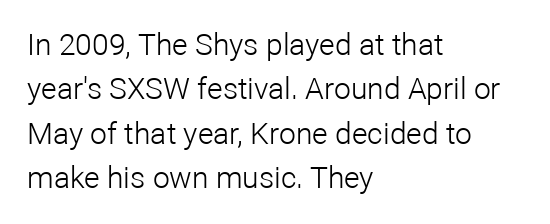
The image shows 30 px light sans-serif type, upright; set left-aligned, normal line spacing (1.48x), normal letter spacing, not underlined; low stroke contrast and a medium x-height.
